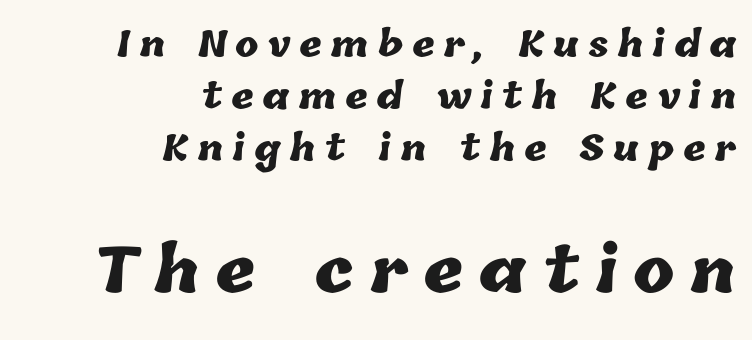
Q: Is the text bold? A: Yes.
Q: Is the text underlined? A: No.
Q: How is the paragraph aligned? A: Right-aligned.
Q: Is the spacing between letters normal or unusually wide? A: Unusually wide.
Q: Is the spacing between lines tight, normal or loose? A: Normal.
Q: Which block of text is set in a larger size, the first (top) or the second (bottom)? A: The second (bottom) one.
Q: Width (condensed, normal, or wide)? A: Normal.
Q: Stroke contrast? A: Low.
Q: x-height? A: Medium.
Q: Monospaced? A: No.
